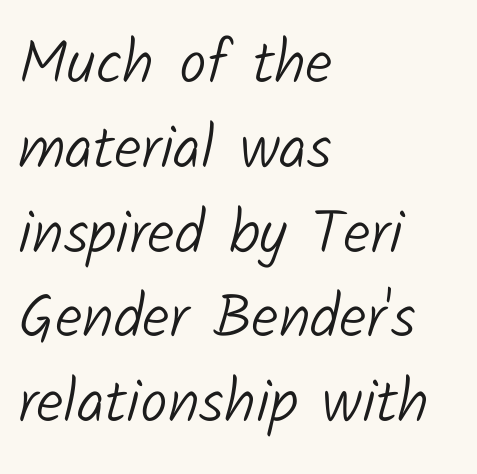
Letter spacing: default. Beneath every word, the page is bare. Unlike a traditional serif, this face leaves its strokes unadorned. A student would call this left alignment; a typographer would say flush left, rag right. The letters look calm and open, with moderate or lighter stems.
